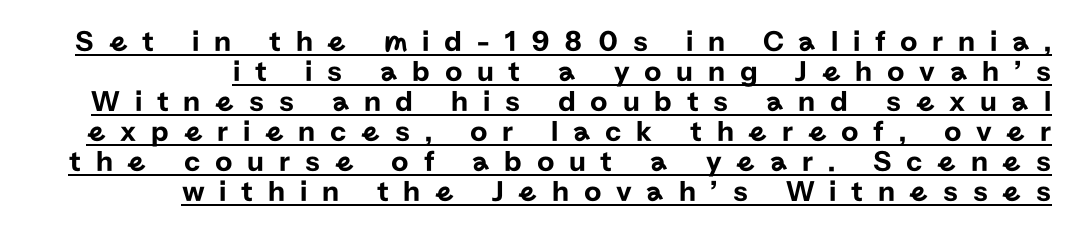
The image shows 30 px sans-serif type, upright; set right-aligned, tight line spacing (1.0x), unusually wide letter spacing (+0.49 em), underlined; low stroke contrast and a medium x-height.
